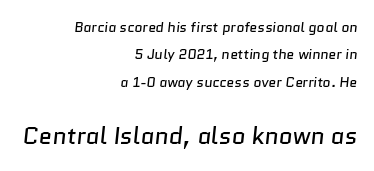
A clean baseline with only descenders dipping below it. Size hierarchy here favors the trailing block over the leading one. Compared with typical paragraphs, the rows here are farther apart. A student would call this right alignment; a typographer would say flush right, rag left. Caption: standard tracking, unaltered. Nothing heavy about these letters — not bold at all.
